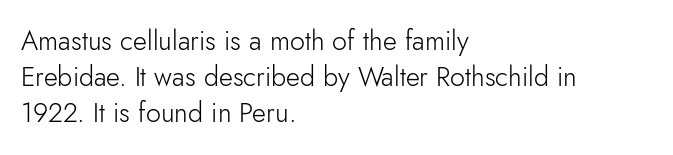
Q: Is the text bold? A: No.
Q: Is the text italic (slanted)? A: No, it is upright.
Q: Is the text underlined? A: No.
Q: How is the paragraph aligned? A: Left-aligned.
Q: Is the spacing between letters normal or unusually wide? A: Normal.
Q: Is the spacing between lines tight, normal or loose? A: Normal.
